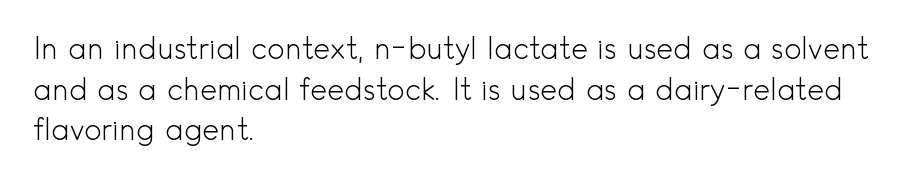
Q: Is the text bold? A: No.
Q: Is the text italic (slanted)? A: No, it is upright.
Q: Is the typeface a serif or a sans-serif typeface? A: Sans-serif.
Q: Is the text underlined? A: No.
Q: How is the paragraph aligned? A: Left-aligned.
Q: Is the spacing between letters normal or unusually wide? A: Normal.
Q: Is the spacing between lines tight, normal or loose? A: Normal.
Q: Width (condensed, normal, or wide)? A: Normal.
Q: x-height? A: Small.
Q: Monospaced? A: No.
